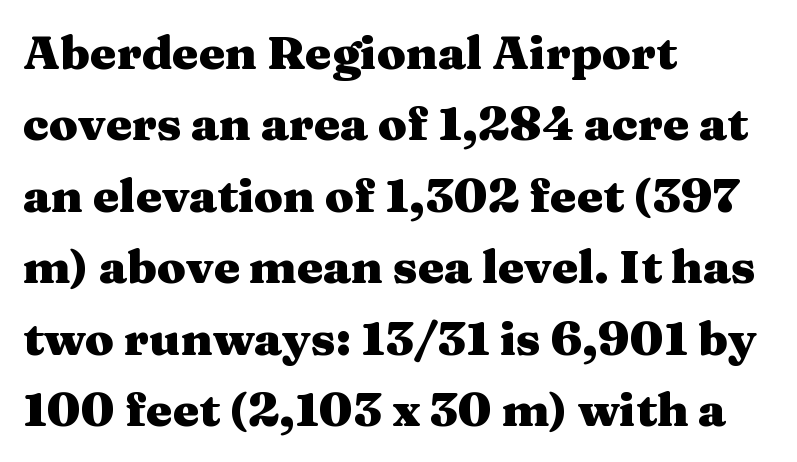
Q: Is the text bold? A: Yes.
Q: Is the text italic (slanted)? A: No, it is upright.
Q: Is the typeface a serif or a sans-serif typeface? A: Serif.
Q: Is the text underlined? A: No.
Q: How is the paragraph aligned? A: Left-aligned.
Q: Is the spacing between letters normal or unusually wide? A: Normal.
Q: Is the spacing between lines tight, normal or loose? A: Normal.
Q: Width (condensed, normal, or wide)? A: Wide.
Q: Stroke contrast? A: Medium.
Q: x-height? A: Medium.
Q: Monospaced? A: No.
